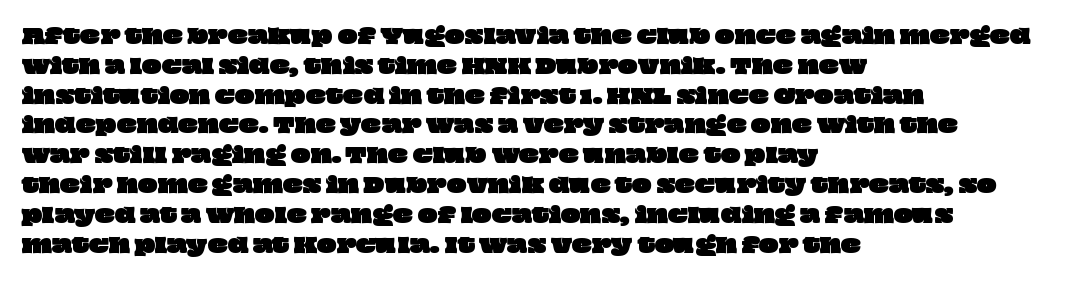
The image shows 21 px text type; set left-aligned, normal line spacing (1.42x), normal letter spacing, not underlined.
